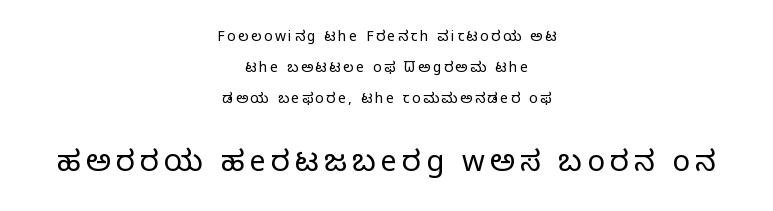
{"serif": "no", "italic": "no", "bold": "no", "weight": "light", "width": "normal", "stroke_contrast": "low", "x_height": "medium", "monospaced": "no", "underline": "no", "align": "center", "line_spacing": "loose", "line_spacing_ratio": 2.2, "larger_block": "second", "size_ratio": 2.07, "glyph_px": 29}
